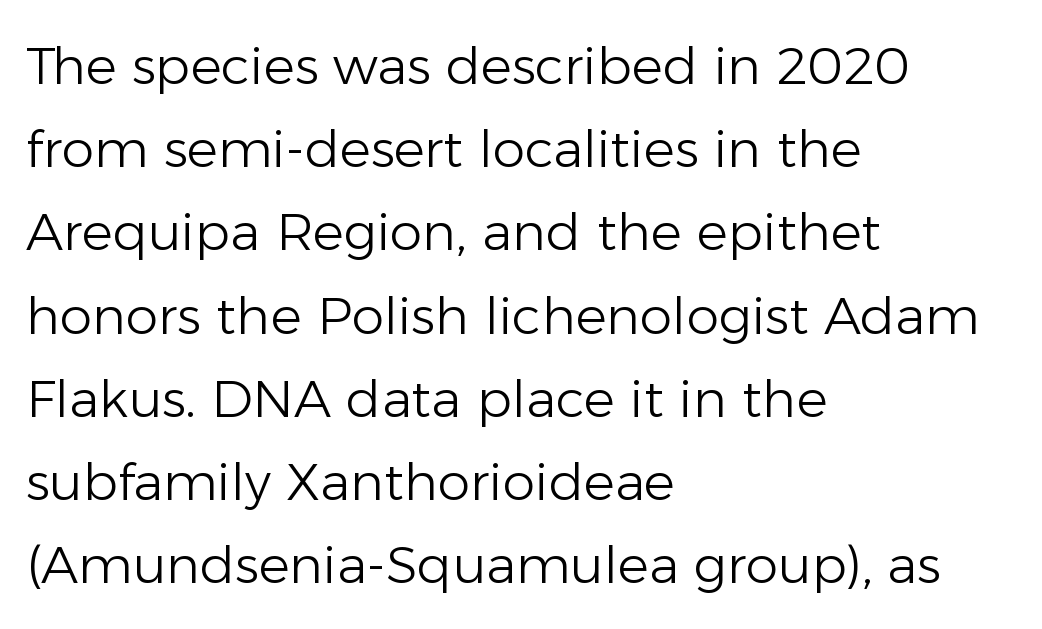
{"serif": "no", "italic": "no", "bold": "no", "weight": "light", "width": "normal", "stroke_contrast": "low", "x_height": "medium", "monospaced": "no", "underline": "no", "align": "left", "line_spacing": "normal", "line_spacing_ratio": 1.6, "letter_spacing": "normal", "letter_spacing_em": 0.0, "glyph_px": 52}
